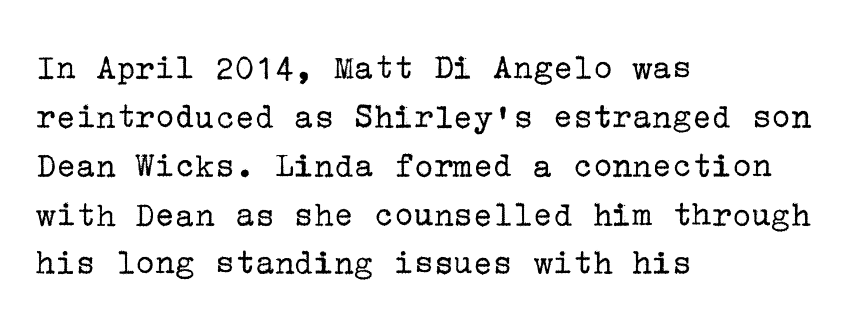
The image shows 37 px regular-weight serif type, upright; set left-aligned, normal line spacing (1.32x), normal letter spacing, not underlined; low stroke contrast and a medium x-height.
